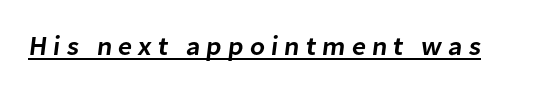
The image shows 27 px text type; set unusually wide letter spacing (+0.22 em), underlined.
